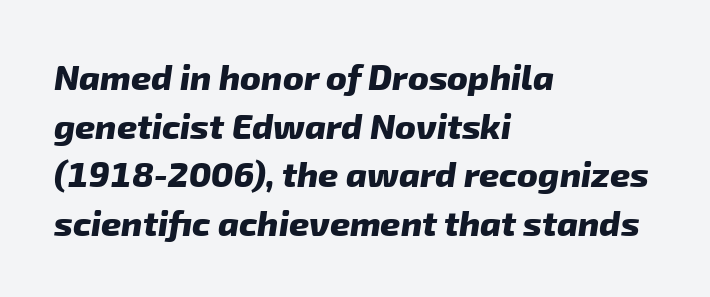
The image shows 35 px heavy sans-serif type; set left-aligned, normal line spacing (1.39x), normal letter spacing, not underlined; low stroke contrast and a medium x-height.
